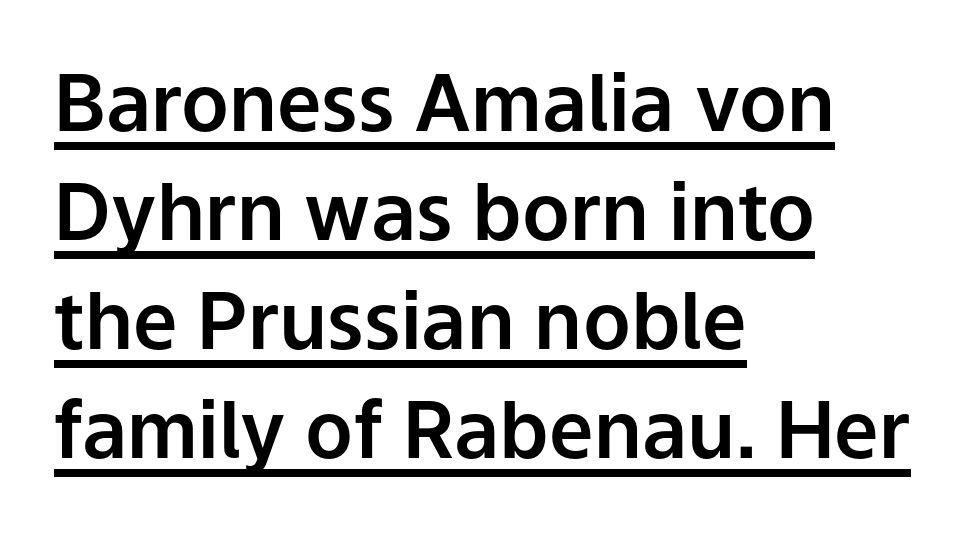
{"serif": "no", "italic": "no", "width": "normal", "stroke_contrast": "low", "x_height": "medium", "monospaced": "no", "underline": "yes", "align": "left", "line_spacing": "normal", "line_spacing_ratio": 1.38, "letter_spacing": "normal", "letter_spacing_em": 0.0, "glyph_px": 79}
